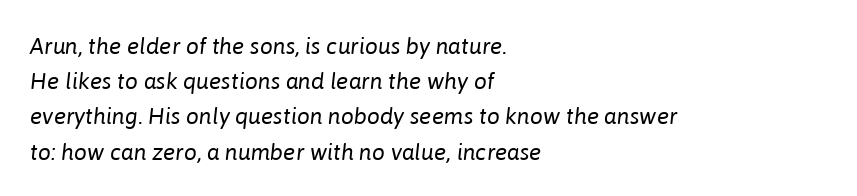
This rendering uses left alignment, leaving the right contour irregular. The gap between lines stays unmarked. Yep, that's italic — everything's leaning. Whoever set this chose a conventional vertical rhythm. Caption: standard tracking, unaltered.
